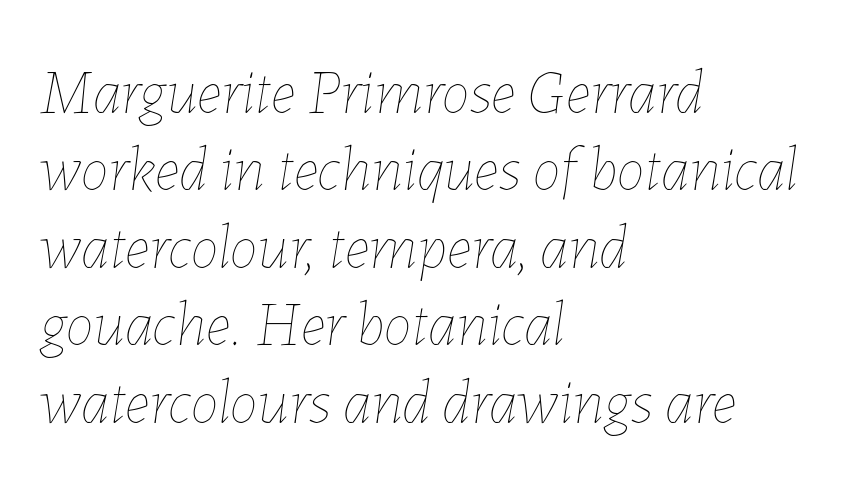
{"italic": "yes", "lean": "right", "slant_degrees": 7, "bold": "no", "weight": "thin", "width": "normal", "stroke_contrast": "low", "x_height": "medium", "monospaced": "no", "underline": "no", "align": "left", "line_spacing_ratio": 1.23, "letter_spacing": "normal", "letter_spacing_em": 0.0, "glyph_px": 63}
